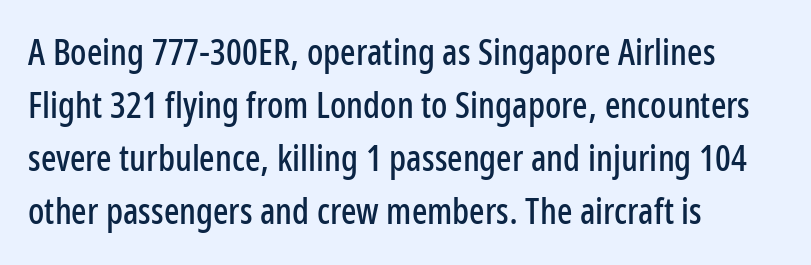
Q: Is the text italic (slanted)? A: No, it is upright.
Q: Is the typeface a serif or a sans-serif typeface? A: Sans-serif.
Q: Is the text underlined? A: No.
Q: How is the paragraph aligned? A: Left-aligned.
Q: Is the spacing between letters normal or unusually wide? A: Normal.
Q: Is the spacing between lines tight, normal or loose? A: Normal.
Q: Width (condensed, normal, or wide)? A: Condensed.
Q: Stroke contrast? A: Low.
Q: x-height? A: Medium.
Q: Monospaced? A: No.
